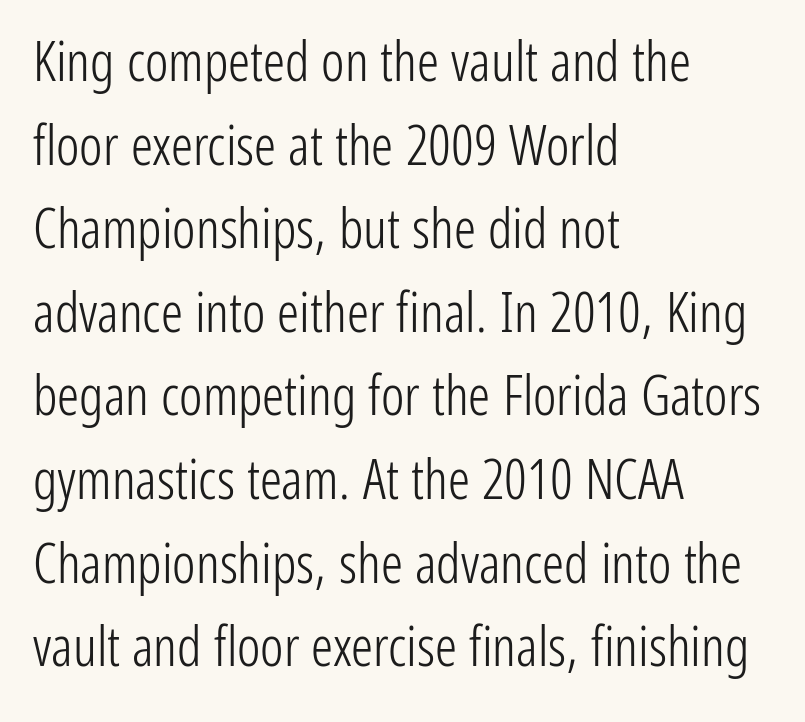
The image shows 55 px light, condensed sans-serif type, upright; set left-aligned, normal line spacing (1.52x), normal letter spacing, not underlined; low stroke contrast and a medium x-height.
